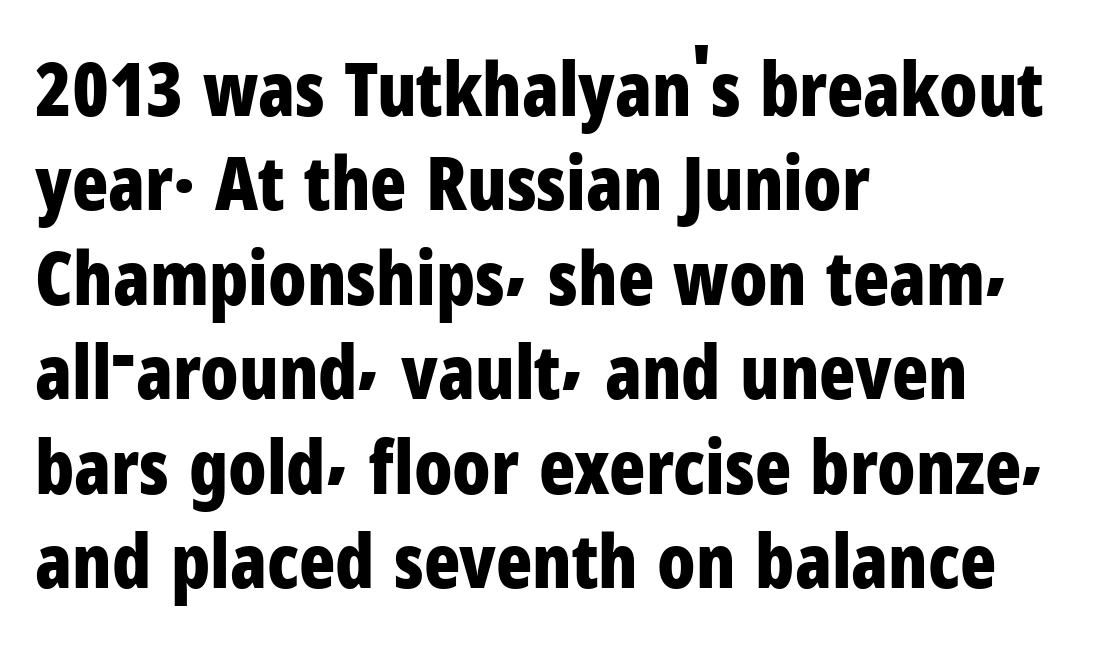
The image shows 75 px bold, condensed sans-serif type, upright; set left-aligned, normal line spacing (1.26x), normal letter spacing, not underlined; low stroke contrast and a medium x-height.
